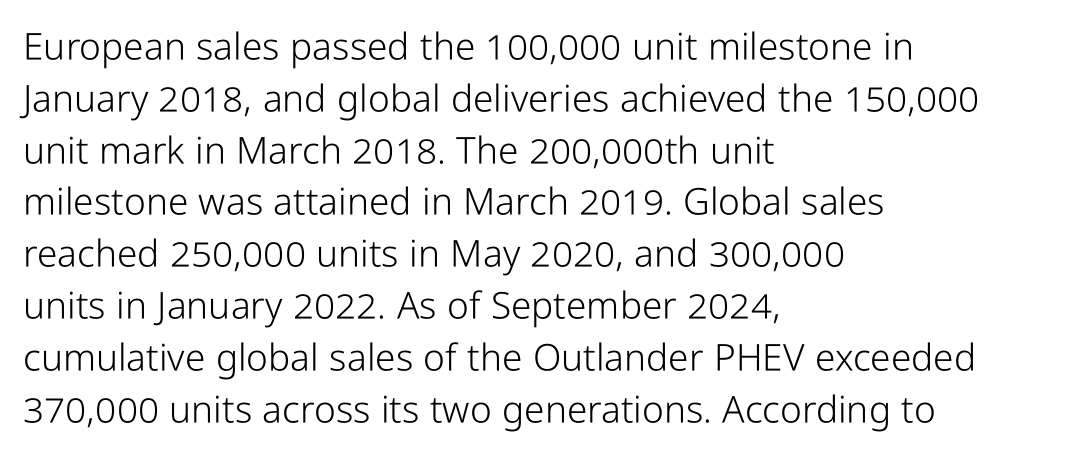
Q: Is the text bold? A: No.
Q: Is the text italic (slanted)? A: No, it is upright.
Q: Is the typeface a serif or a sans-serif typeface? A: Sans-serif.
Q: Is the text underlined? A: No.
Q: How is the paragraph aligned? A: Left-aligned.
Q: Is the spacing between letters normal or unusually wide? A: Normal.
Q: Is the spacing between lines tight, normal or loose? A: Normal.
Q: Width (condensed, normal, or wide)? A: Condensed.
Q: Stroke contrast? A: Low.
Q: x-height? A: Medium.
Q: Monospaced? A: No.
